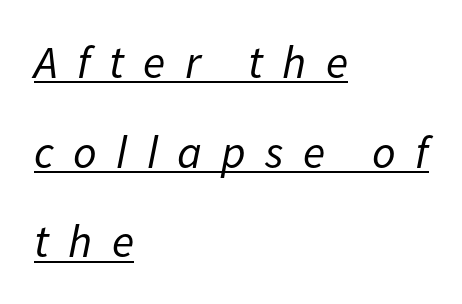
Q: Is the text bold? A: No.
Q: Is the text italic (slanted)? A: Yes, it leans right by about 11 degrees.
Q: Is the text underlined? A: Yes.
Q: How is the paragraph aligned? A: Left-aligned.
Q: Is the spacing between letters normal or unusually wide? A: Unusually wide.
Q: Is the spacing between lines tight, normal or loose? A: Loose.
Q: Width (condensed, normal, or wide)? A: Normal.
Q: Stroke contrast? A: Low.
Q: x-height? A: Medium.
Q: Monospaced? A: No.
